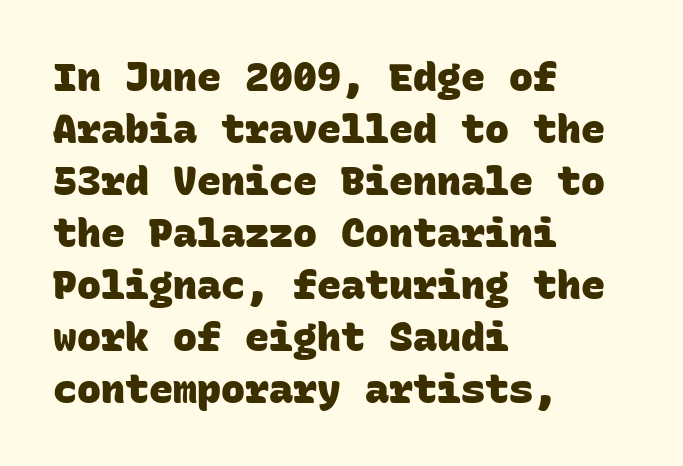
A bare baseline throughout the passage. How would I describe the line gaps? Plain and ordinary. Spacing verdict: monospaced, one width for all characters. Where is the straight margin? On the left. Pretty heavy lettering here — definitely bold. Characters follow at the spacing the type designer built in.
